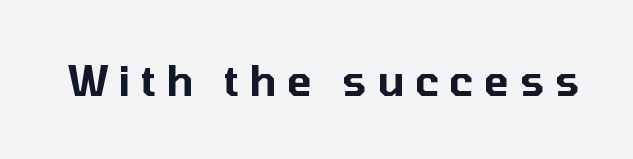
{"serif": "no", "italic": "no", "width": "normal", "stroke_contrast": "low", "x_height": "medium", "monospaced": "no", "underline": "no", "letter_spacing": "wide", "letter_spacing_em": 0.24, "glyph_px": 42}
